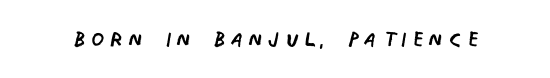
Q: Is the text bold? A: No.
Q: Is the typeface a serif or a sans-serif typeface? A: Sans-serif.
Q: Is the text underlined? A: No.
Q: Width (condensed, normal, or wide)? A: Condensed.
Q: Stroke contrast? A: Low.
Q: x-height? A: Large.
Q: Monospaced? A: No.
